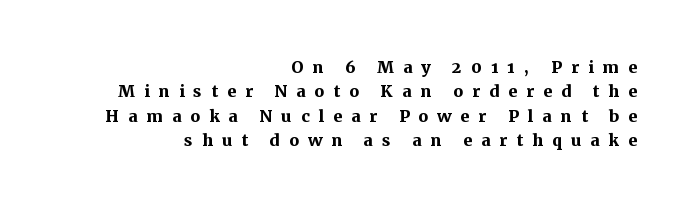
{"italic": "no", "bold": "yes", "underline": "no", "align": "right", "line_spacing": "tight", "line_spacing_ratio": 1.11, "letter_spacing": "wide", "letter_spacing_em": 0.41, "glyph_px": 22}
